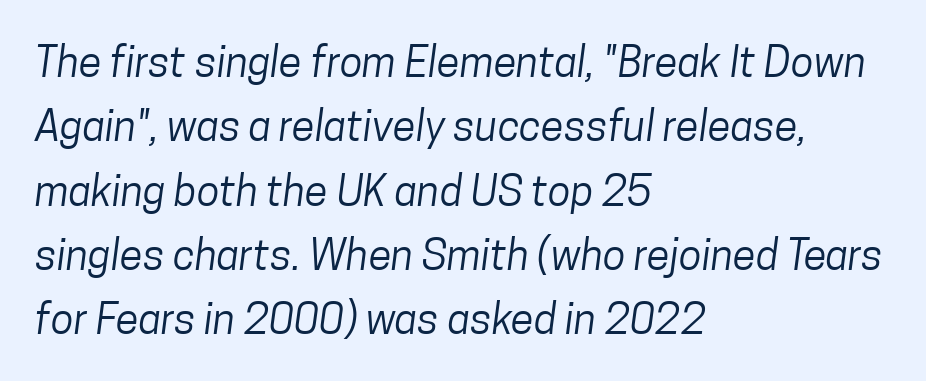
{"serif": "no", "bold": "no", "weight": "regular", "width": "condensed", "stroke_contrast": "low", "x_height": "medium", "monospaced": "no", "underline": "no", "align": "left", "line_spacing": "normal", "line_spacing_ratio": 1.53, "letter_spacing": "normal", "letter_spacing_em": 0.0, "glyph_px": 42}
